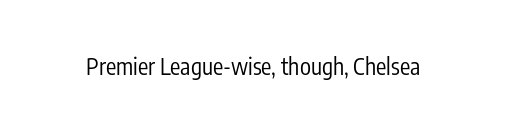
The type is set solid horizontally, with unmodified tracking. Words float on clear page, feet unadorned. A quiet, ordinary-to-light weight characterises the typeface. The type sits square on the baseline with zero lean.
